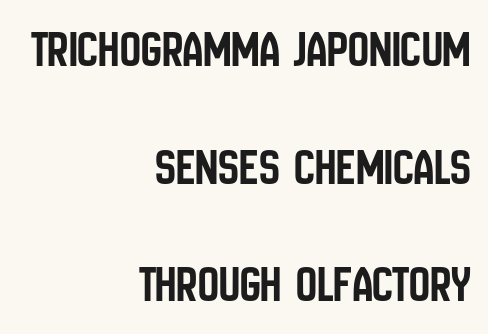
Is there any slant? The stems are plumb. Check the space under the baseline: it is left empty. Here the glyphs are tracked normally, forming tight word shapes. Do the characters align in a grid? No, the font is proportional. The rendering shows plain stroke endings on the letterforms — a sans-serif design.
